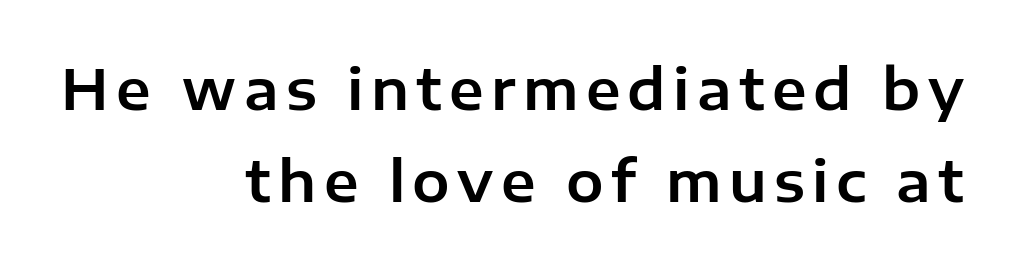
A roman cut, with each character standing at attention. The typesetter chose a ragged-left arrangement here. Note the varied advance widths — an 'i' is clearly narrower than an 'm'. Does the leading feel generous? No, just average. Nobody drew a line under any word here. The glyphs in this specimen are sans serif.
